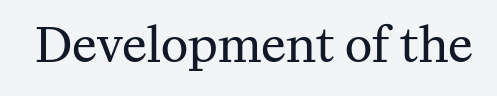
{"serif": "yes", "italic": "no", "bold": "no", "weight": "regular", "width": "normal", "stroke_contrast": "medium", "x_height": "medium", "monospaced": "no", "underline": "no", "letter_spacing": "normal", "letter_spacing_em": 0.0, "glyph_px": 47}
